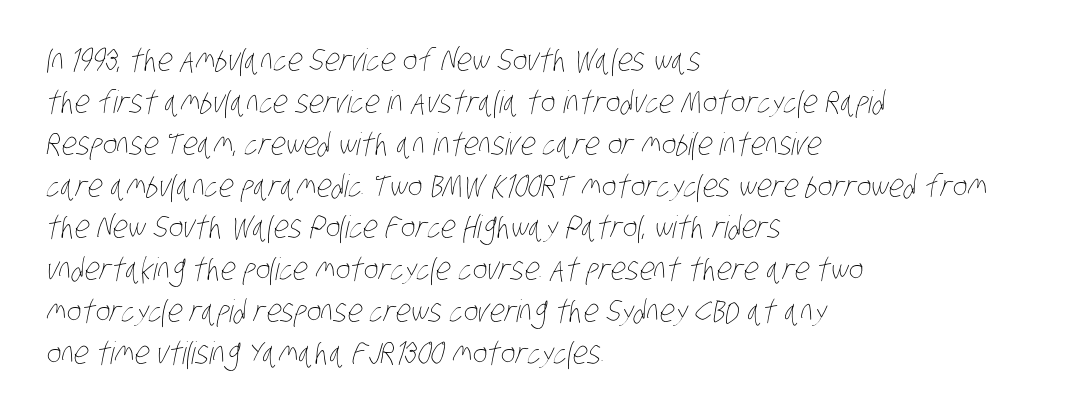
{"bold": "no", "weight": "thin", "width": "condensed", "stroke_contrast": "low", "x_height": "large", "monospaced": "no", "underline": "no", "align": "left", "line_spacing": "normal", "line_spacing_ratio": 1.35, "letter_spacing": "normal", "letter_spacing_em": 0.0, "glyph_px": 31}
